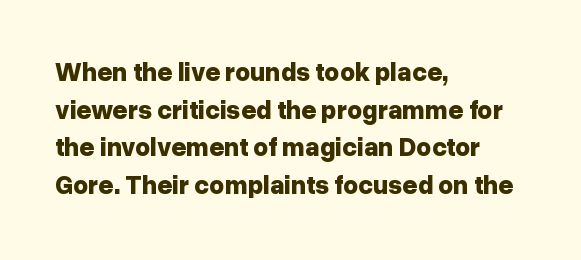
The image shows 26 px bold type, upright; set left-aligned, normal line spacing (1.45x), normal letter spacing, not underlined.
